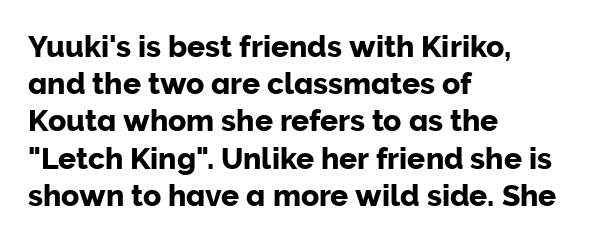
The image shows 30 px sans-serif type, upright; set left-aligned, line spacing 1.24x, normal letter spacing, not underlined; low stroke contrast and a medium x-height.
